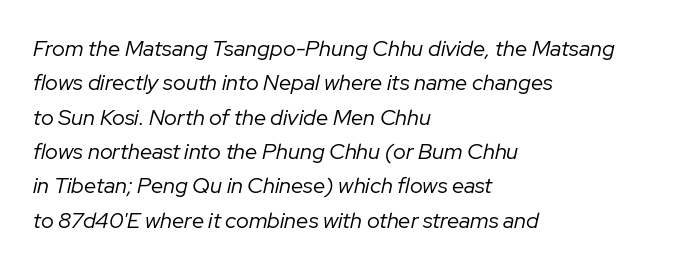
Q: Is the text bold? A: No.
Q: Is the text italic (slanted)? A: Yes, it leans right by about 12 degrees.
Q: Is the text underlined? A: No.
Q: How is the paragraph aligned? A: Left-aligned.
Q: Is the spacing between letters normal or unusually wide? A: Normal.
Q: Is the spacing between lines tight, normal or loose? A: Normal.
